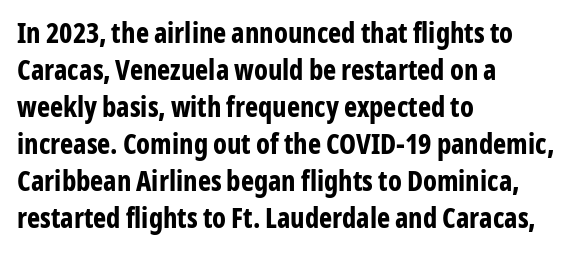
{"serif": "no", "italic": "no", "bold": "yes", "weight": "bold", "width": "condensed", "stroke_contrast": "low", "x_height": "medium", "monospaced": "no", "underline": "no", "align": "left", "line_spacing": "normal", "line_spacing_ratio": 1.32, "letter_spacing": "normal", "letter_spacing_em": 0.0, "glyph_px": 28}
